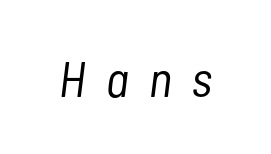
The passage shown is typed in a proportional face where columns would drift. This reads as an unemphasized weight, regular at the heaviest. The type is letterspaced generously, with wide tracking. Yep, that's italic — everything's leaning. Quick note: underline off.
